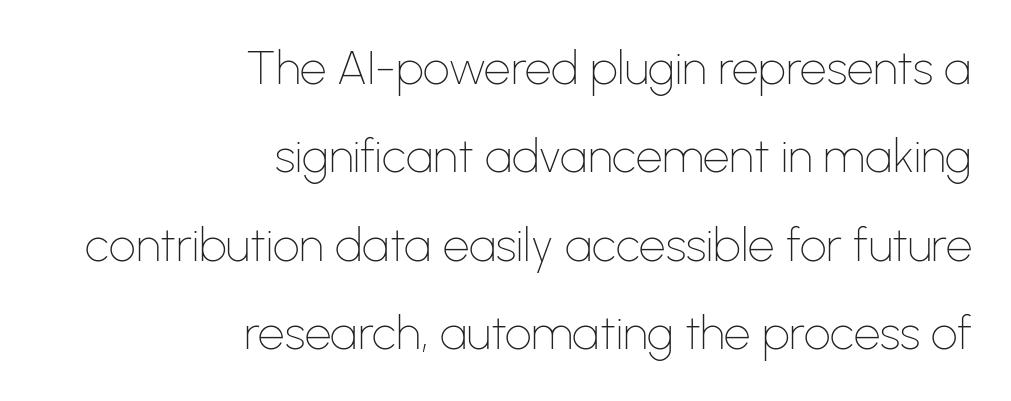
Q: Is the text bold? A: No.
Q: Is the text italic (slanted)? A: No, it is upright.
Q: Is the typeface a serif or a sans-serif typeface? A: Sans-serif.
Q: Is the text underlined? A: No.
Q: How is the paragraph aligned? A: Right-aligned.
Q: Is the spacing between letters normal or unusually wide? A: Normal.
Q: Width (condensed, normal, or wide)? A: Normal.
Q: Stroke contrast? A: Low.
Q: x-height? A: Medium.
Q: Monospaced? A: No.
